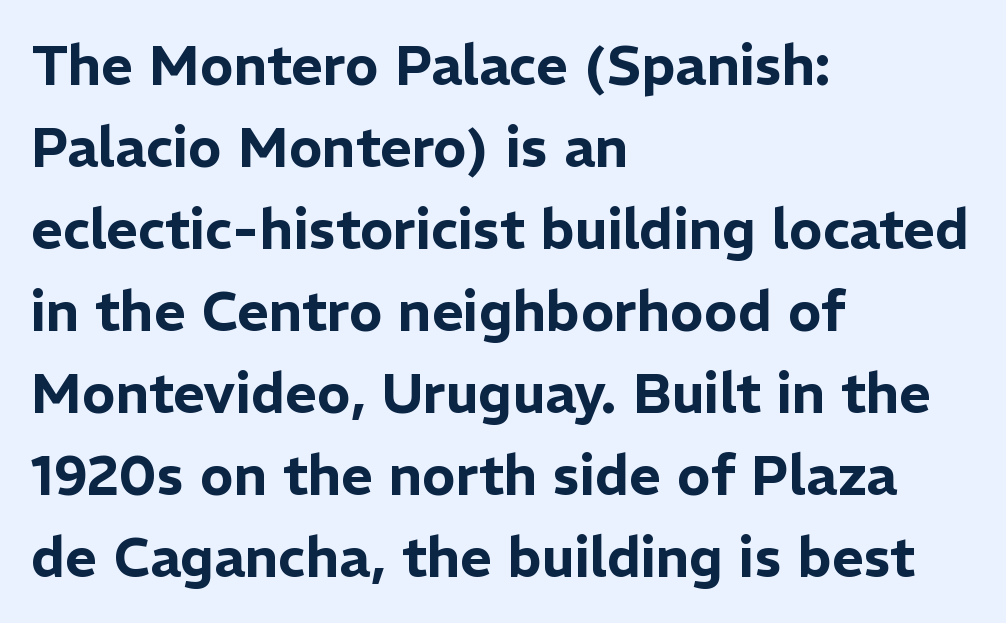
{"serif": "no", "italic": "no", "width": "normal", "stroke_contrast": "low", "x_height": "medium", "monospaced": "no", "underline": "no", "align": "left", "line_spacing": "normal", "line_spacing_ratio": 1.49, "letter_spacing": "normal", "letter_spacing_em": 0.0, "glyph_px": 55}
